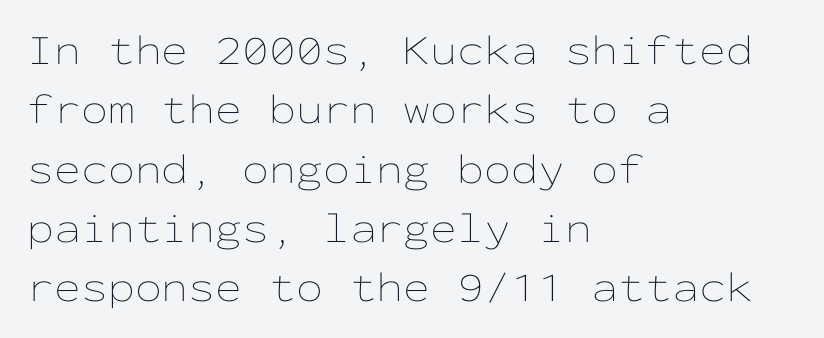
Descenders hang freely into open space. The text block is weighted toward the left margin, trailing off unevenly rightward. A typesetter would call this zero additional tracking. Here the designer chose a console-style face with uniform glyph widths. The lettering stays uniformly vertical, giving the passage a roman look.
